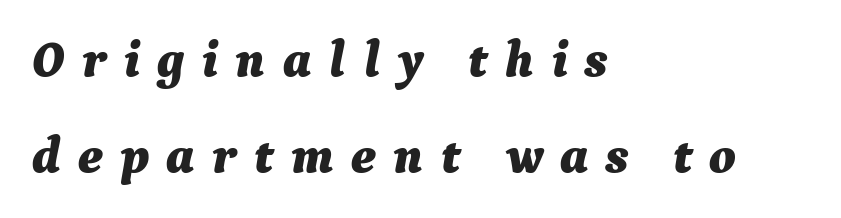
The typesetter chose a ragged-right arrangement here. The passage shown is typed in a proportional face where columns would drift. Decoration check: the copy has no underline. The face used here has a pronounced slope to its letters. Weight: bold.
